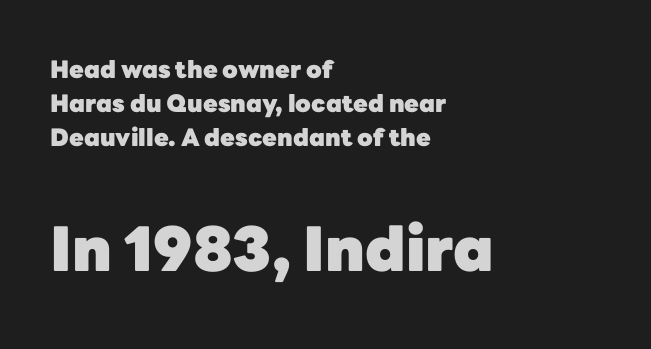
The area under the type is left untouched. You can tell it's not italic because the verticals are truly vertical. Serif or sans? Sans — the stroke terminals are bare. A normal amount of white space separates one row of letters from the next. Standard letterfit; no display-style spreading of the glyphs.
